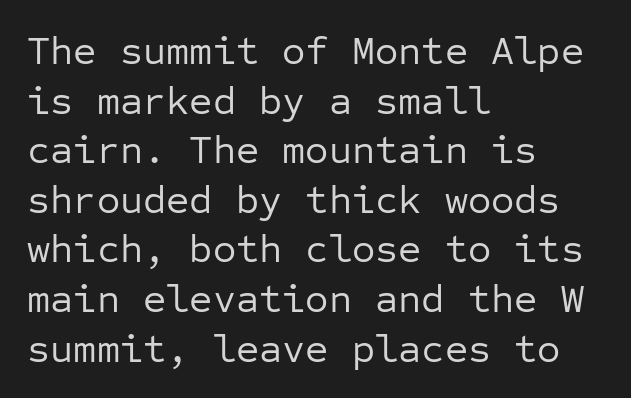
The image shows 40 px regular-weight sans-serif type, upright, monospaced; set left-aligned, line spacing 1.24x, normal letter spacing, not underlined; low stroke contrast and a medium x-height.
